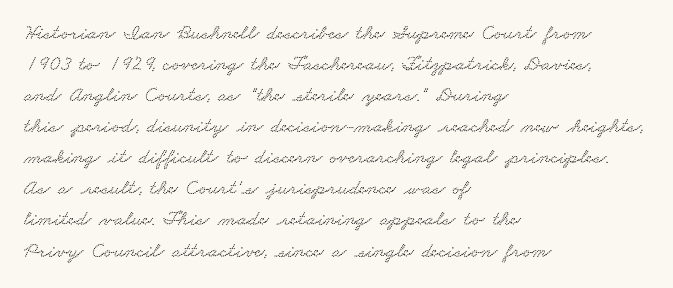
Rule under the text: the space is simply empty. Nobody touched the tracking dial on this one. Successive baselines arrive at the customary interval. Caption: multi-line text, flush left, ragged right.
